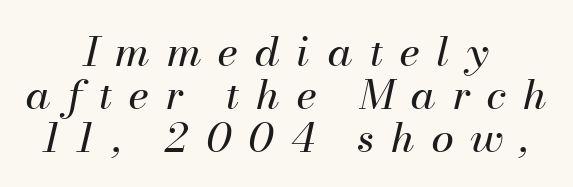
{"italic": "yes", "lean": "right", "slant_degrees": 13, "bold": "no", "weight": "regular", "width": "normal", "stroke_contrast": "medium", "x_height": "small", "monospaced": "no", "underline": "no", "align": "center", "line_spacing": "tight", "line_spacing_ratio": 1.05, "letter_spacing": "wide", "letter_spacing_em": 0.41, "glyph_px": 41}
